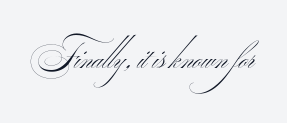
Q: Is the text bold? A: No.
Q: Is the typeface a serif or a sans-serif typeface? A: Sans-serif.
Q: Is the text underlined? A: No.
Q: Is the spacing between letters normal or unusually wide? A: Normal.
Q: Width (condensed, normal, or wide)? A: Wide.
Q: Stroke contrast? A: Medium.
Q: Monospaced? A: No.
